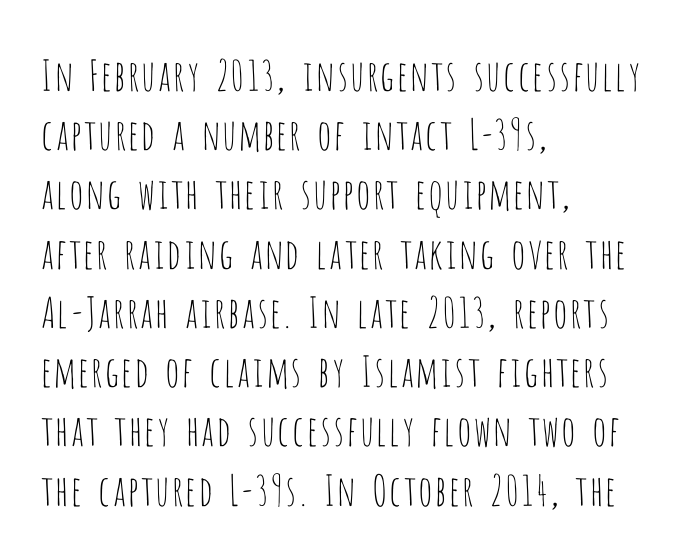
{"serif": "no", "italic": "no", "bold": "no", "weight": "thin", "width": "condensed", "stroke_contrast": "low", "x_height": "large", "monospaced": "no", "underline": "no", "align": "left", "line_spacing": "normal", "line_spacing_ratio": 1.41, "letter_spacing": "normal", "letter_spacing_em": 0.0, "glyph_px": 42}
